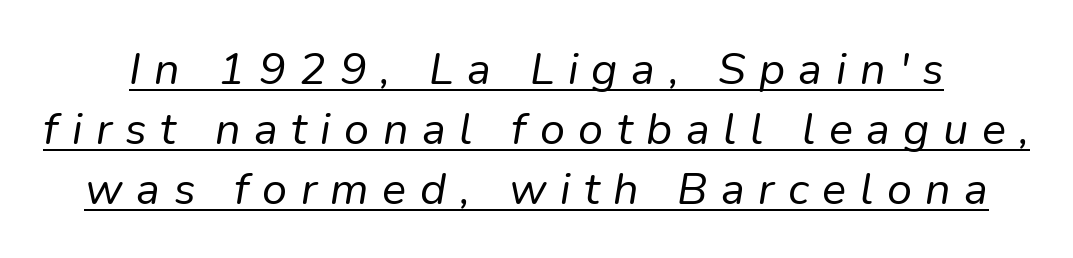
Q: Is the text bold? A: No.
Q: Is the text italic (slanted)? A: Yes, it leans right by about 9 degrees.
Q: Is the text underlined? A: Yes.
Q: Is the spacing between letters normal or unusually wide? A: Unusually wide.
Q: Is the spacing between lines tight, normal or loose? A: Normal.
Q: Width (condensed, normal, or wide)? A: Normal.
Q: Stroke contrast? A: Low.
Q: x-height? A: Medium.
Q: Monospaced? A: No.
